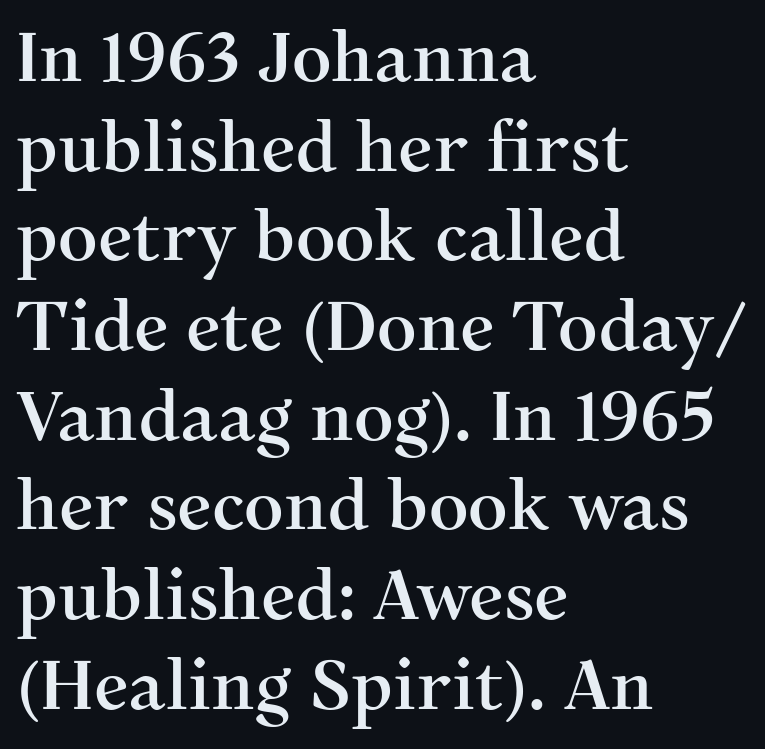
The image shows 69 px serif type, upright; set left-aligned, normal line spacing (1.3x), normal letter spacing, not underlined; medium stroke contrast and a medium x-height.
